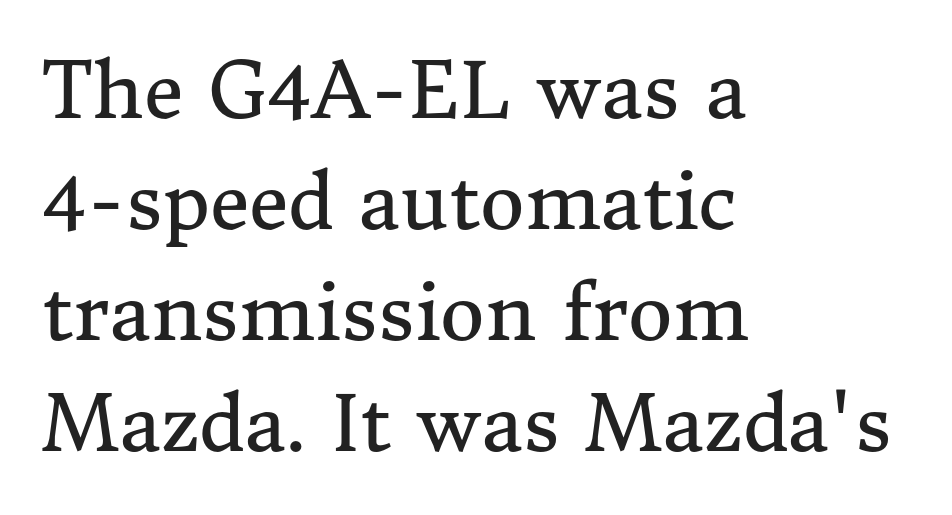
{"serif": "yes", "italic": "no", "bold": "no", "weight": "regular", "width": "normal", "stroke_contrast": "medium", "x_height": "medium", "monospaced": "no", "underline": "no", "align": "left", "line_spacing": "normal", "line_spacing_ratio": 1.44, "letter_spacing": "normal", "letter_spacing_em": 0.0, "glyph_px": 77}
